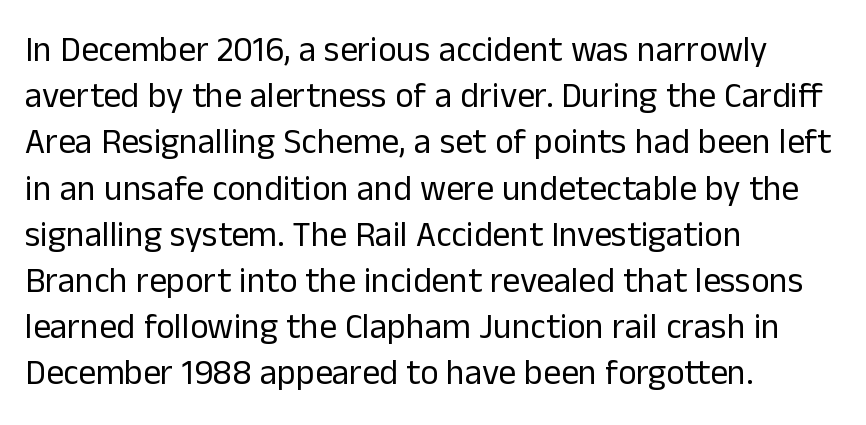
Q: Is the text bold? A: No.
Q: Is the text italic (slanted)? A: No, it is upright.
Q: Is the typeface a serif or a sans-serif typeface? A: Sans-serif.
Q: Is the text underlined? A: No.
Q: How is the paragraph aligned? A: Left-aligned.
Q: Is the spacing between letters normal or unusually wide? A: Normal.
Q: Is the spacing between lines tight, normal or loose? A: Normal.
Q: Width (condensed, normal, or wide)? A: Normal.
Q: Stroke contrast? A: Low.
Q: x-height? A: Medium.
Q: Monospaced? A: No.
